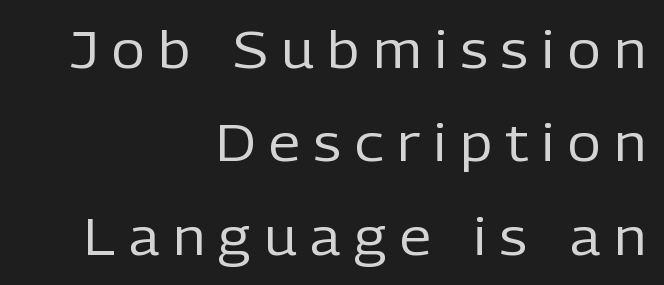
{"serif": "no", "italic": "no", "bold": "no", "weight": "regular", "width": "normal", "stroke_contrast": "low", "x_height": "medium", "monospaced": "no", "underline": "no", "align": "right", "line_spacing_ratio": 1.83, "letter_spacing": "wide", "letter_spacing_em": 0.27, "glyph_px": 51}
